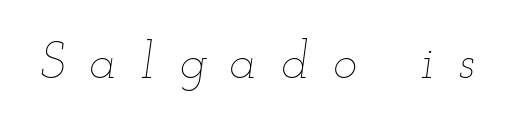
Just letters on the line, the space beneath them empty. Tracking value appears strongly positive — letters spread wide. The face looks like a standard text weight, possibly lighter. This is oblique type, the kind used for emphasis or titles. These lines are rendered in a variable-pitch font.
